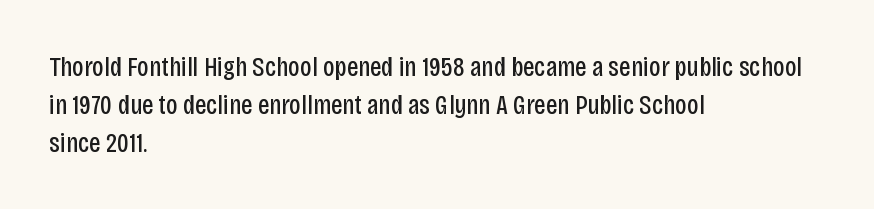
Ordinary non-slanted type is in use. Line spacing here is normal. No letter is thick-stroked: the sample isn't bold. The face used here is proportionally spaced, like ordinary book or web type. This sample is left-justified, so line endings fall wherever the words run out.
